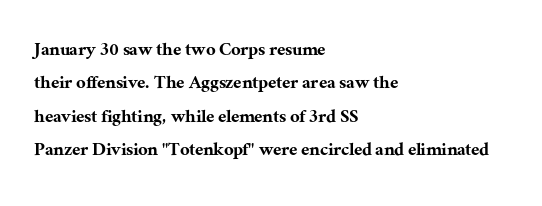
The image shows 21 px text type, upright; set left-aligned, normal line spacing (1.59x), normal letter spacing, not underlined.
